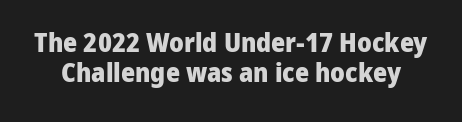
These lines carry a lot of weight — the face is fully bold. A typesetter would mark this as roman, not italic. Check under the words: just untouched page. Each word holds together tightly as a unit, with standard inter-letter gaps. Successive baselines arrive quickly, one right under another.
